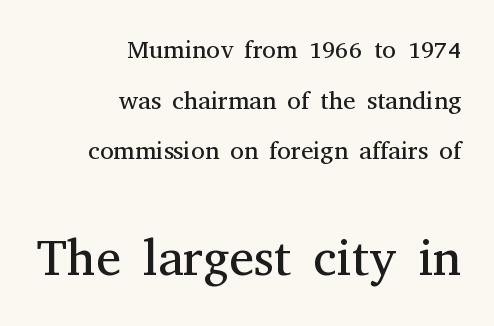
The image shows 50 px regular-weight serif type, upright; set right-aligned, loose line spacing (2.03x), normal letter spacing, not underlined; the second (bottom) block is 2.0x larger; medium stroke contrast and a medium x-height.
